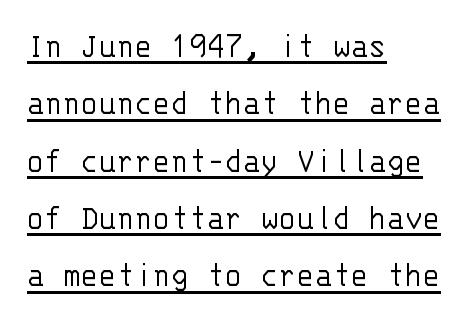
Note the uniform advance width — an 'i' takes as much space as an 'm'. Weight: regular or lighter. Compared with typical paragraphs, the rows here are spaced about the same. Posture: upright roman.
